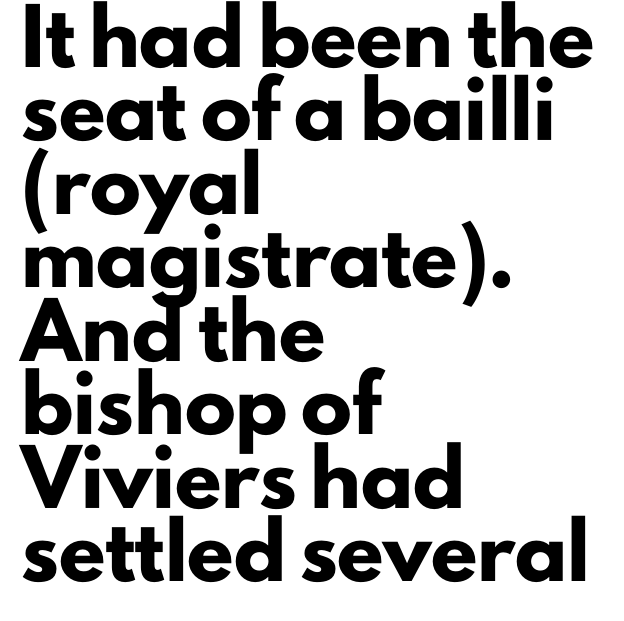
Notice how the passage keeps a crisp vertical edge on the left only. Upright lettering throughout. Leading: standard. Plain, unruled lines of type. Is this a sans? Yes — the strokes have no serifs. Spacing between characters is what you'd get straight out of the box.
